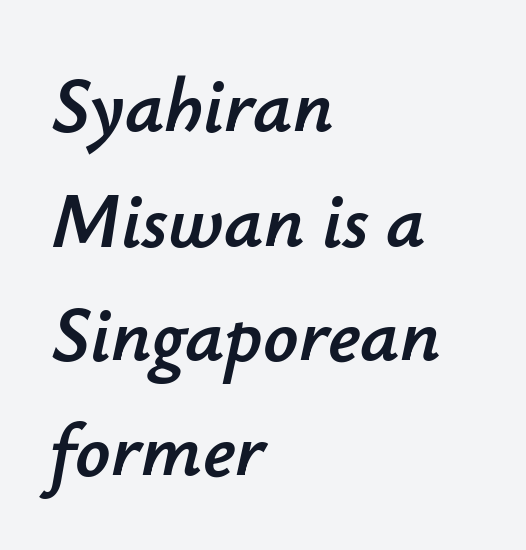
{"italic": "yes", "lean": "right", "slant_degrees": 12, "width": "normal", "stroke_contrast": "low", "x_height": "small", "monospaced": "no", "underline": "no", "align": "left", "line_spacing": "normal", "line_spacing_ratio": 1.49, "letter_spacing": "normal", "letter_spacing_em": 0.0, "glyph_px": 77}
